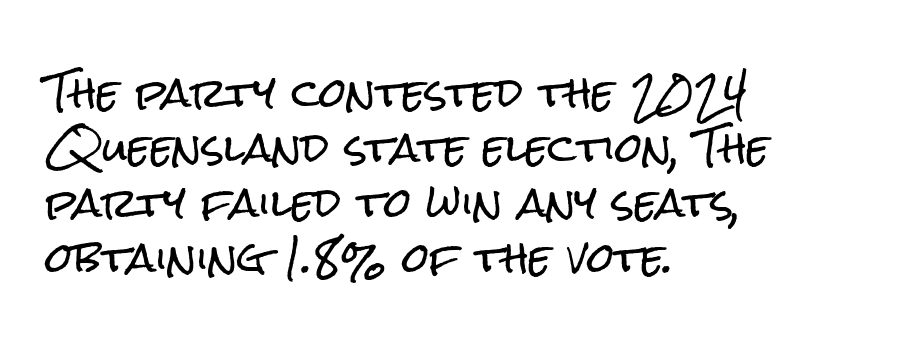
This block has exactly the height ordinary leading produces. Honestly, the letter spacing is just normal — you wouldn't notice it. Each row of text sits above clean, open space. This rendering employs a face without finishing strokes, i.e., a sans-serif.
